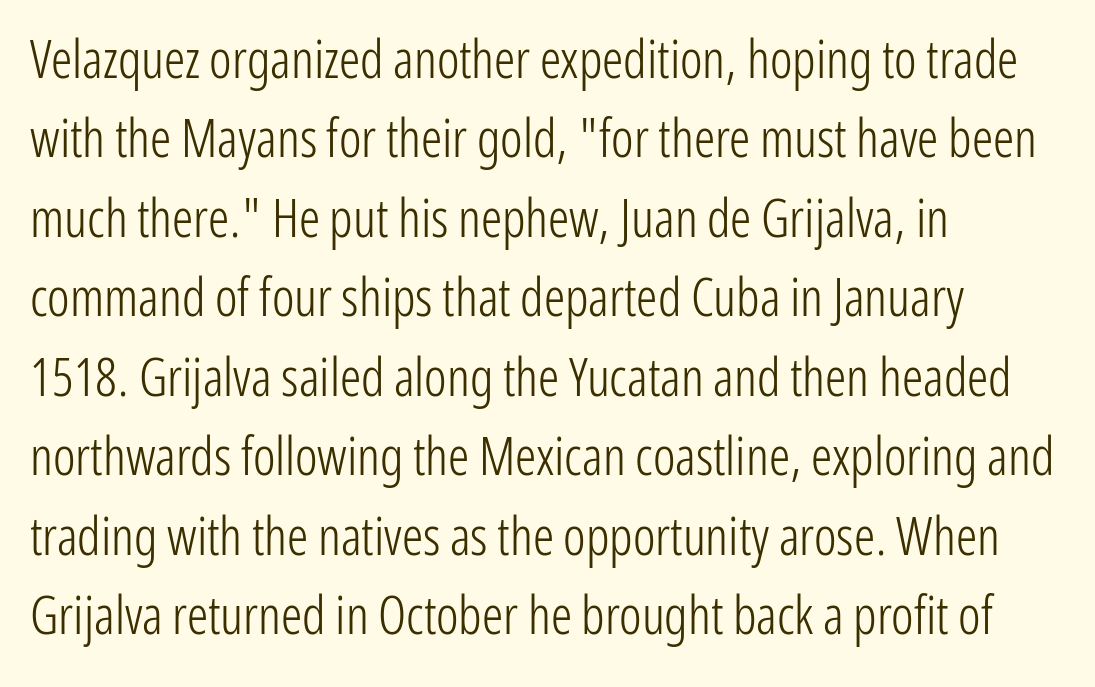
{"serif": "no", "italic": "no", "bold": "no", "weight": "light", "width": "condensed", "stroke_contrast": "low", "x_height": "medium", "monospaced": "no", "underline": "no", "align": "left", "line_spacing": "normal", "line_spacing_ratio": 1.5, "letter_spacing": "normal", "letter_spacing_em": 0.0, "glyph_px": 53}
